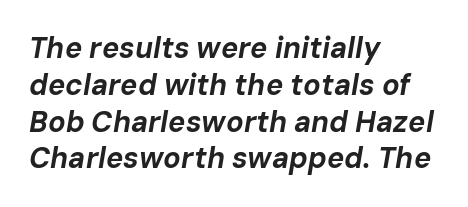
The image shows 29 px bold type, italic (leaning right); set left-aligned, normal line spacing (1.27x), normal letter spacing, not underlined; low stroke contrast and a medium x-height.
